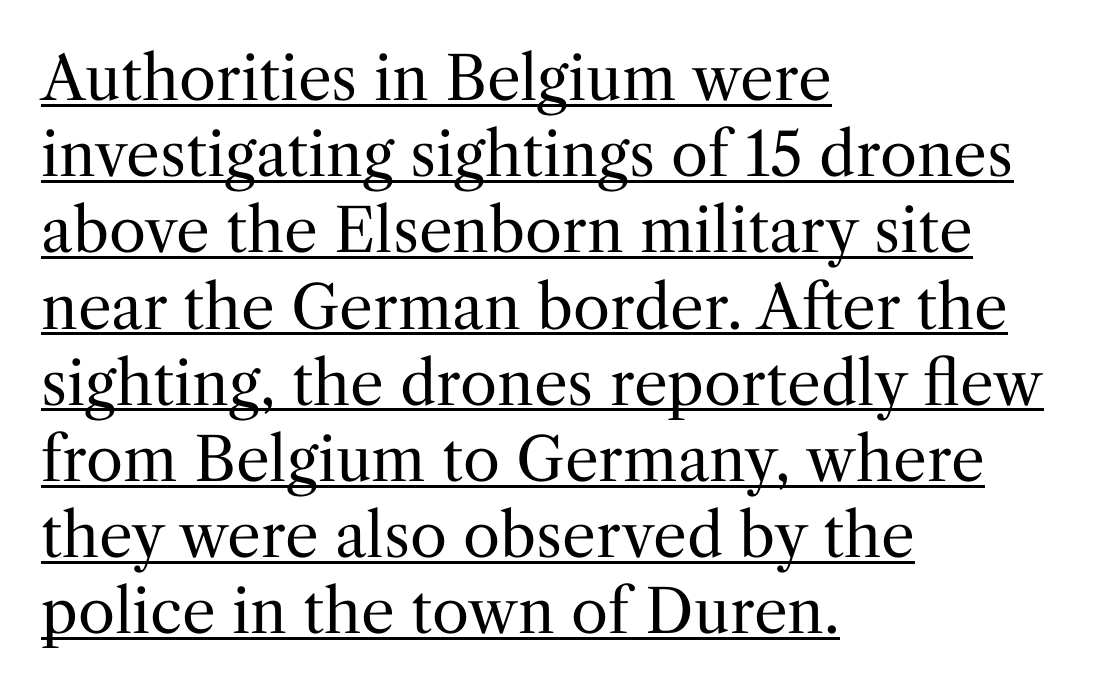
Q: Is the text bold? A: No.
Q: Is the text italic (slanted)? A: No, it is upright.
Q: Is the typeface a serif or a sans-serif typeface? A: Serif.
Q: Is the text underlined? A: Yes.
Q: How is the paragraph aligned? A: Left-aligned.
Q: Is the spacing between letters normal or unusually wide? A: Normal.
Q: Is the spacing between lines tight, normal or loose? A: Normal.
Q: Width (condensed, normal, or wide)? A: Normal.
Q: Stroke contrast? A: Medium.
Q: x-height? A: Medium.
Q: Monospaced? A: No.
